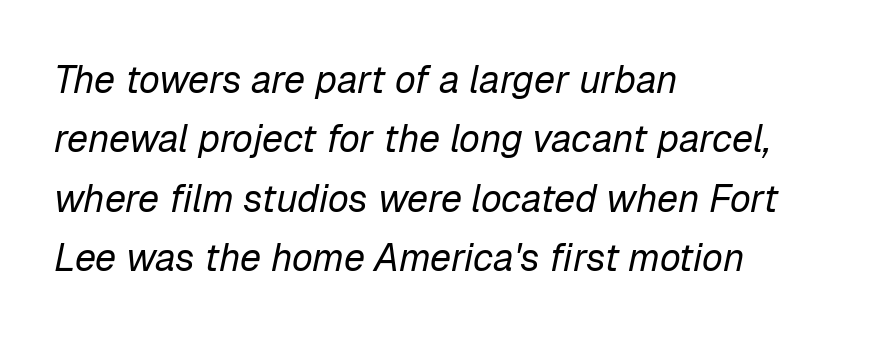
Does the lettering tilt? It does — this is italic. The line texture is even and compact thanks to regular tracking. The lines are quadded left. Clear beneath every line of the passage.
